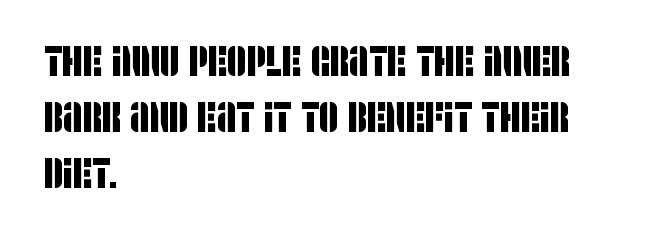
{"serif": "no", "width": "condensed", "stroke_contrast": "low", "x_height": "large", "monospaced": "no", "underline": "no", "align": "left", "line_spacing": "normal", "line_spacing_ratio": 1.33, "letter_spacing": "normal", "letter_spacing_em": 0.0, "glyph_px": 42}
